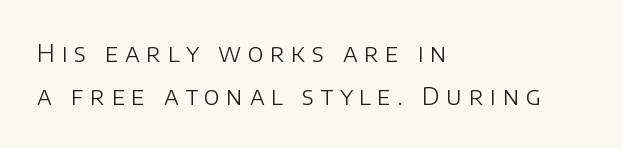
The image shows 24 px text type, upright; set left-aligned, line spacing 1.78x, unusually wide letter spacing (+0.27 em), not underlined.
